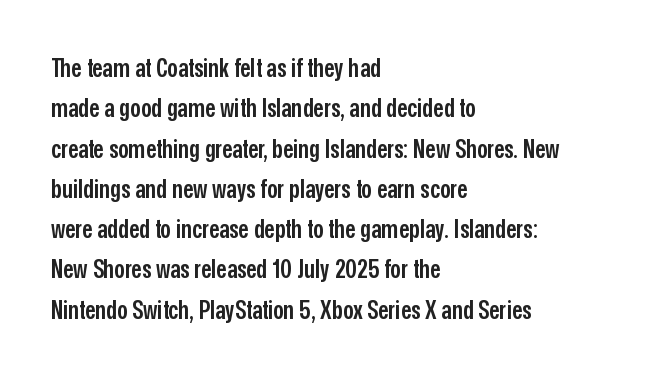
{"italic": "no", "bold": "semi", "underline": "no", "align": "left", "line_spacing": "normal", "line_spacing_ratio": 1.55, "letter_spacing": "normal", "letter_spacing_em": 0.0, "glyph_px": 26}
